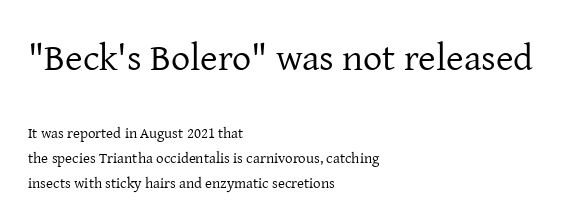
Is the type heavy? It reads as light-to-regular instead. One-word summary of the alignment: left. The rendering shows small feet on the letterforms — a serif design. The rendering uses natural spacing where letterforms have individual widths.
